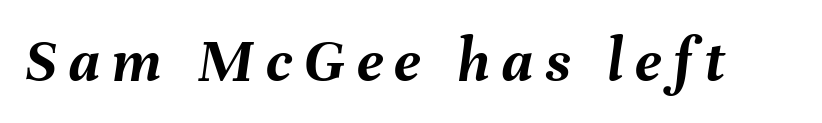
{"italic": "yes", "lean": "right", "slant_degrees": 8, "bold": "yes", "weight": "semibold", "width": "normal", "stroke_contrast": "medium", "x_height": "medium", "monospaced": "no", "underline": "no", "glyph_px": 63}
